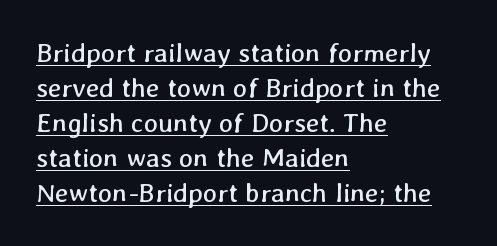
Q: Is the text bold? A: No.
Q: Is the text underlined? A: Yes.
Q: How is the paragraph aligned? A: Left-aligned.
Q: Is the spacing between letters normal or unusually wide? A: Normal.
Q: Is the spacing between lines tight, normal or loose? A: Normal.
